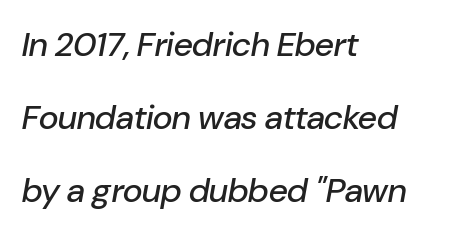
The image shows 34 px text type, italic (leaning right); set left-aligned, loose line spacing (2.15x), normal letter spacing, not underlined; low stroke contrast and a medium x-height.
